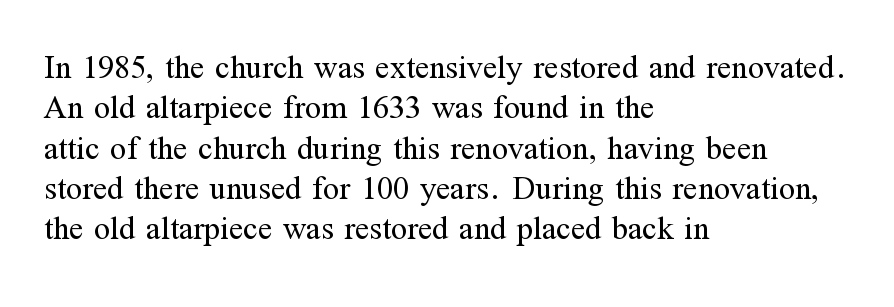
The image shows 33 px regular-weight serif type, upright; set left-aligned, line spacing 1.22x, normal letter spacing, not underlined; medium stroke contrast and a medium x-height.
